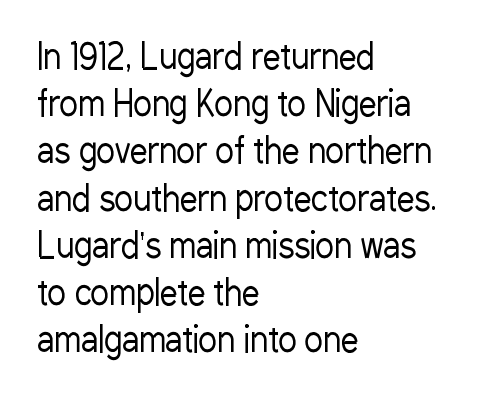
The image shows 35 px regular-weight, condensed sans-serif type, upright; set left-aligned, normal line spacing (1.35x), normal letter spacing, not underlined; low stroke contrast and a medium x-height.
